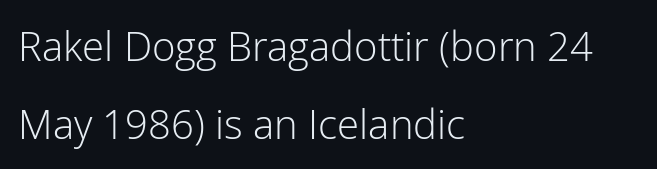
The lines are spread far apart with generous leading. The specimen reads as upright at a glance. Proportional: the letters do not fall into vertical columns. The lines in this sample share a left origin and differ only in where they stop.
